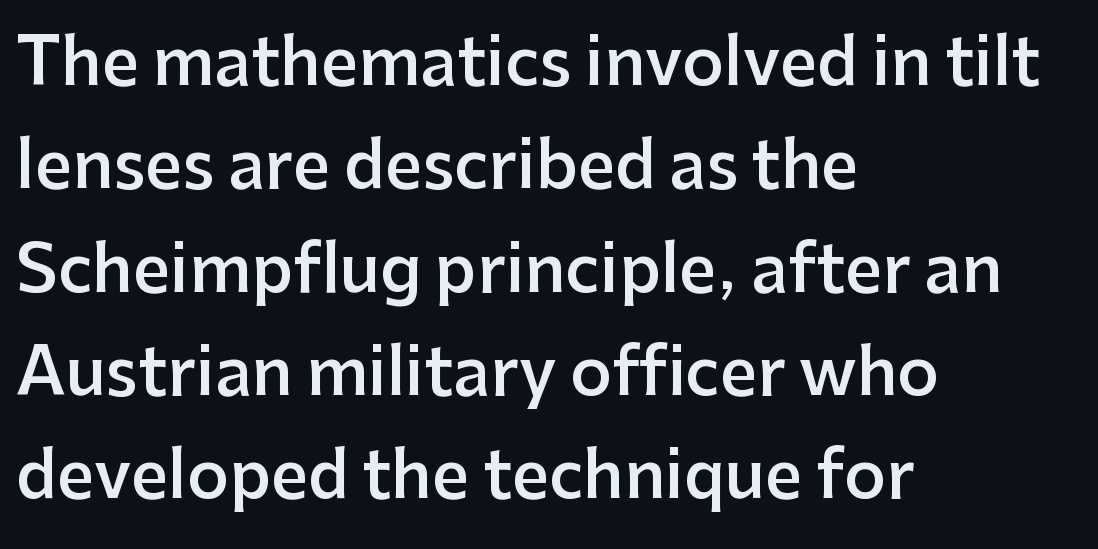
Character widths vary here, with narrow letters taking less room than wide ones. Notice how the stems are strictly vertical — no italics here. Typographic density is moderately raised because the face is semibold. There is no visible air inserted between adjacent glyphs.
